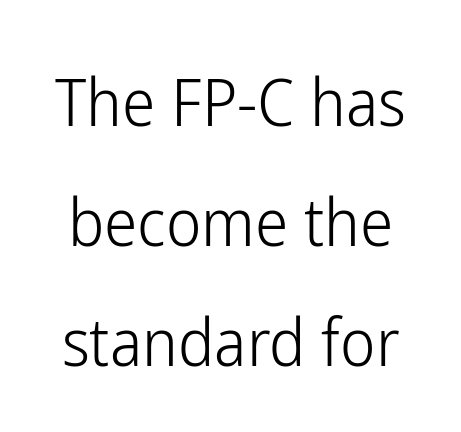
{"serif": "no", "italic": "no", "bold": "no", "weight": "light", "width": "condensed", "stroke_contrast": "low", "x_height": "medium", "monospaced": "no", "underline": "no", "line_spacing_ratio": 1.79, "letter_spacing": "normal", "letter_spacing_em": 0.0, "glyph_px": 67}
